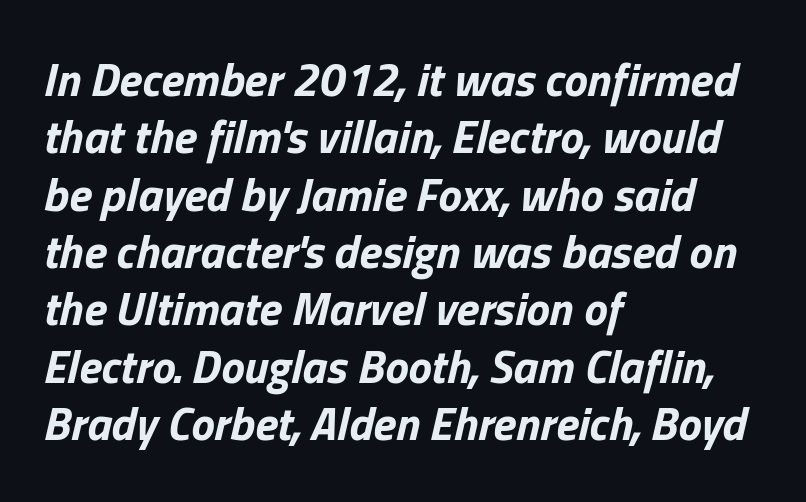
The image shows 47 px bold type, italic (leaning right); set left-aligned, line spacing 1.22x, normal letter spacing, not underlined; low stroke contrast and a medium x-height.
